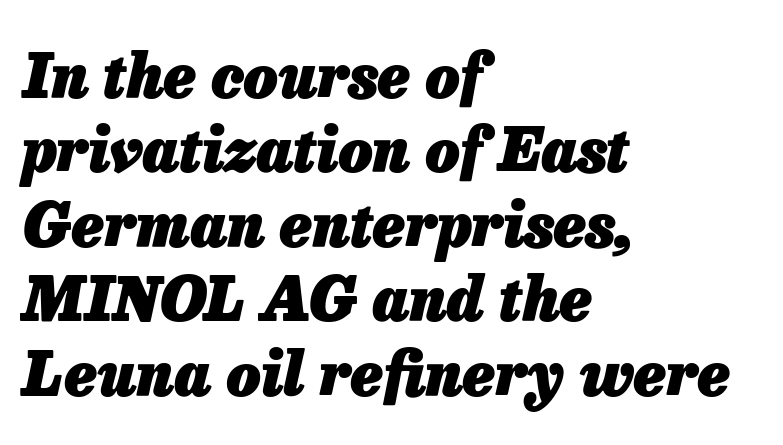
Its strokes are broad and dark, the hallmark of bold type. Words appear dense and cohesive because spacing is normal. Designer's note — italics engaged. Is this a fixed-width face? No — the glyphs have proportional, varying widths. The passage shown is not underscored anywhere. Every row of glyphs begins at an identical x-position on the left.
